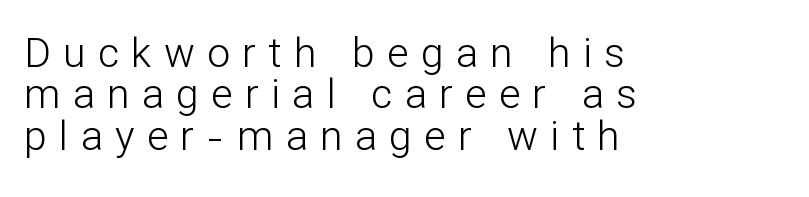
{"serif": "no", "italic": "no", "bold": "no", "weight": "light", "width": "normal", "stroke_contrast": "low", "x_height": "medium", "monospaced": "no", "underline": "no", "align": "left", "line_spacing": "tight", "line_spacing_ratio": 1.01, "letter_spacing": "wide", "letter_spacing_em": 0.3, "glyph_px": 41}
